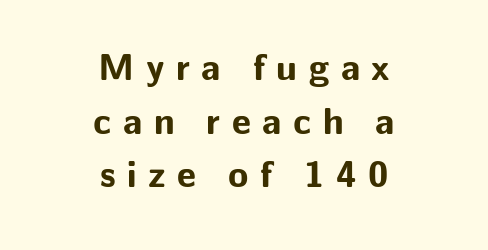
Style check: upright. These lines have a slow, spaced-out rhythm from letter to letter. Leading: standard. On the weight axis this lands at bold, roughly 700. Compared with a flush-left layout, this one balances lines on the center instead.
